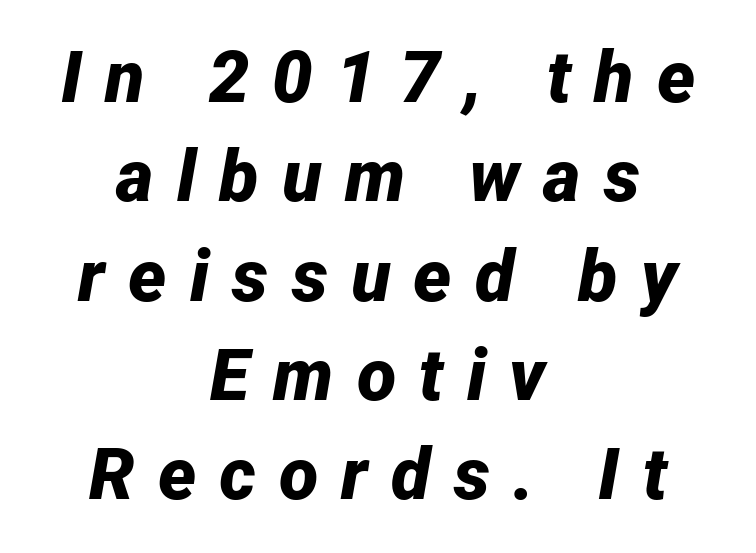
Q: Is the text bold? A: Yes.
Q: Is the text italic (slanted)? A: Yes, it leans right by about 12 degrees.
Q: Is the text underlined? A: No.
Q: How is the paragraph aligned? A: Centered.
Q: Is the spacing between letters normal or unusually wide? A: Unusually wide.
Q: Is the spacing between lines tight, normal or loose? A: Normal.
Q: Width (condensed, normal, or wide)? A: Normal.
Q: Stroke contrast? A: Low.
Q: x-height? A: Medium.
Q: Monospaced? A: No.
